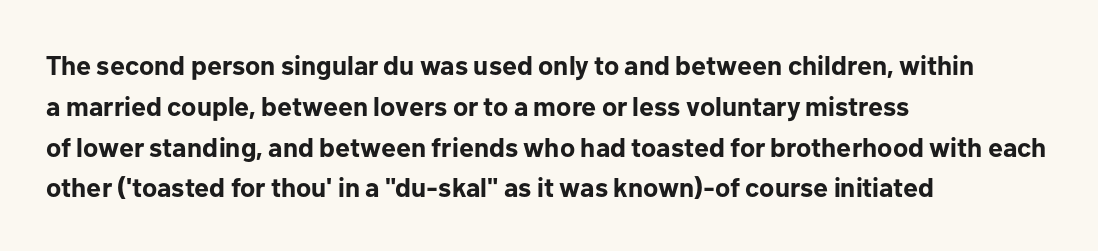
This is the regular roman posture of the typeface. Regarding leading, the lines here are spaced in the standard way. Heft: maximum for text — a bold. The specimen omits any rule beneath the text block's lines.
